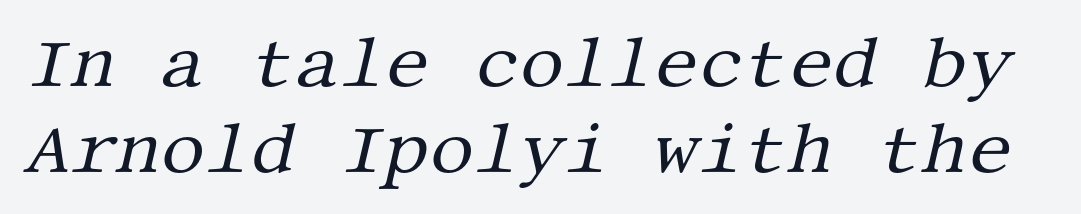
I'd call this a serif setting — the letters wear small feet. The letters are slanted; this is an italic face. Caption: face not bold, strokes unweighted. Does extra space separate the letters? No, they use regular spacing. Plain, unruled lines of type.
